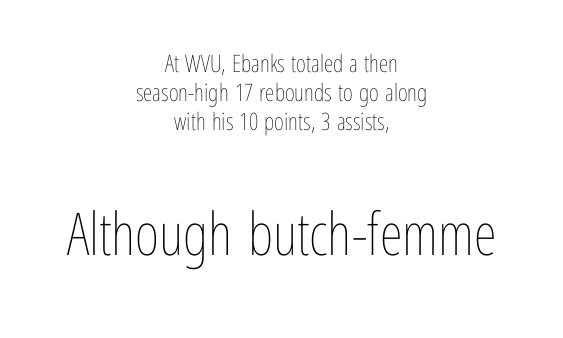
Quick note: underline off. The typesetting does not lean heavy: it is not bold. You could not count columns in this text — the font is proportionally spaced. Small over large — that's the arrangement of the two blocks here. Does extra space separate the letters? No, they use regular spacing.
